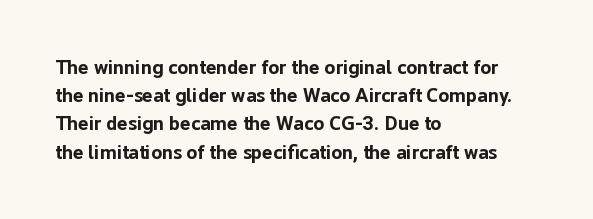
Upright lettering throughout. Each line starts at the same left margin while the right side varies. The passage shown has conventional tracking throughout. The glyphs have the mass of a bold cut. Summary of vertical rhythm: regular, with standard interline spacing. Words float on clear page, feet unadorned.
